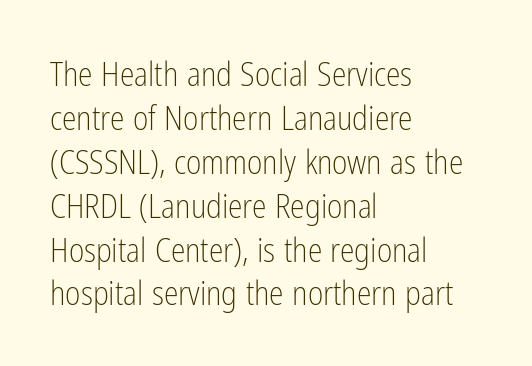
Q: Is the text bold? A: No.
Q: Is the text italic (slanted)? A: No, it is upright.
Q: Is the typeface a serif or a sans-serif typeface? A: Sans-serif.
Q: Is the text underlined? A: No.
Q: How is the paragraph aligned? A: Left-aligned.
Q: Is the spacing between letters normal or unusually wide? A: Normal.
Q: Is the spacing between lines tight, normal or loose? A: Normal.
Q: Width (condensed, normal, or wide)? A: Condensed.
Q: Stroke contrast? A: Low.
Q: x-height? A: Medium.
Q: Monospaced? A: No.
